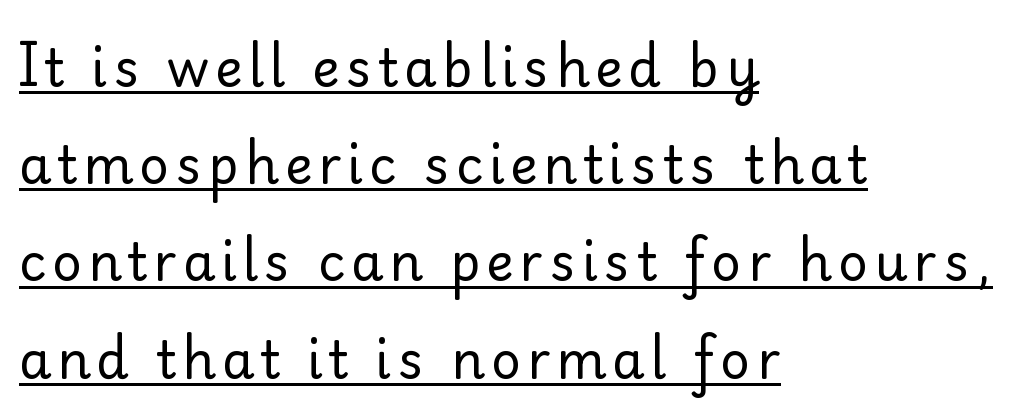
In terms of letterform style, serifs are clearly present. Is the block centered? No — it sits flush against the left margin. Note the varied advance widths — an 'i' is clearly narrower than an 'm'. A light-to-regular cut is what we see here. It's the straight-up-and-down kind of type.
